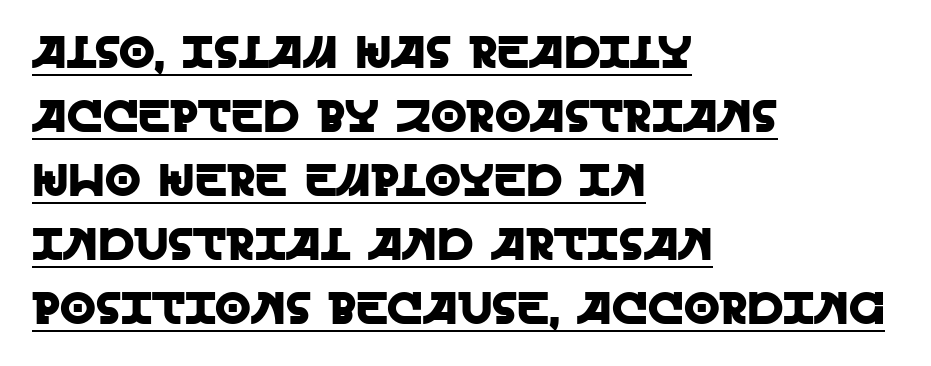
The lines sit at an ordinary, default distance from one another. Does the copy run flush right? No — it runs flush left. Beneath each row of characters lies a ruled line. Letterform terminals end flat and unadorned throughout the passage. The letters advance in unequal steps, a hallmark of proportional type.
